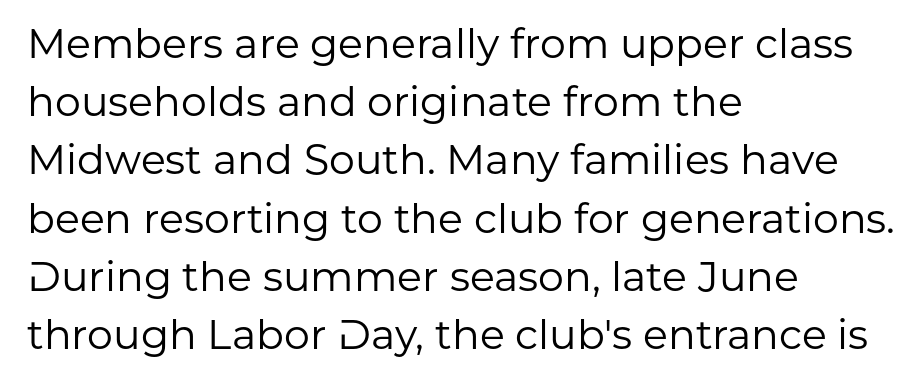
The image shows 41 px regular-weight sans-serif type, upright; set left-aligned, normal line spacing (1.42x), normal letter spacing, not underlined; low stroke contrast and a medium x-height.
